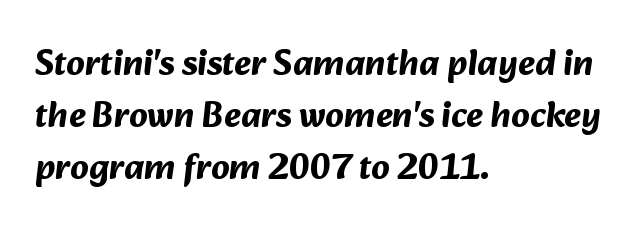
Is the letter spacing exaggerated? No — it looks like the ordinary default. Summary of weight: heavy, a full bold. Line beginnings align vertically; line endings do not. Summary of vertical rhythm: regular, with standard interline spacing.
